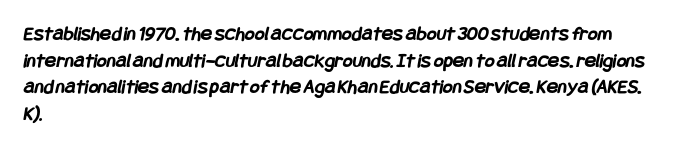
{"bold": "yes", "underline": "no", "align": "left", "line_spacing": "normal", "line_spacing_ratio": 1.27, "letter_spacing": "normal", "letter_spacing_em": 0.0, "glyph_px": 21}
